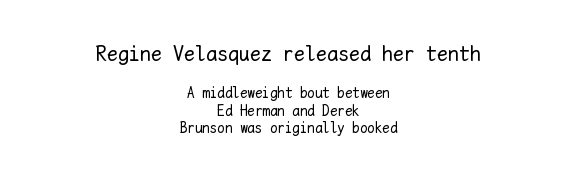
The image shows 22 px text type, upright; set centered, line spacing 1.19x, normal letter spacing, not underlined; the first (top) block is 1.47x larger.
